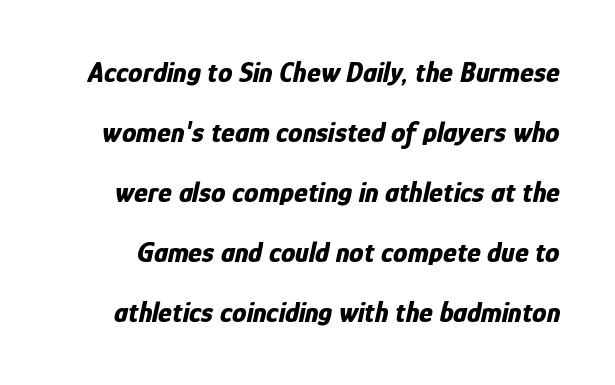
Emphasis by weight is at full strength: bold. Each letter keeps its own natural width here, so spacing adapts to shape. Successive baselines arrive slowly, with a big drop between each. Posture: slanted. Underlining? Definitely not there. You could call the tracking neutral — neither tight nor loose.
